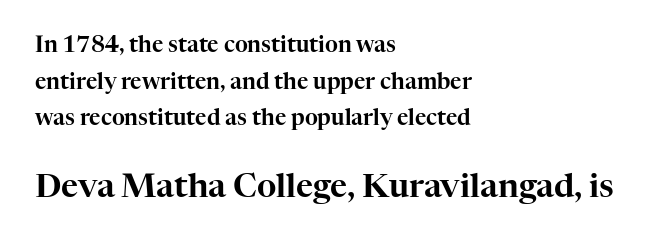
Q: Is the text italic (slanted)? A: No, it is upright.
Q: Is the typeface a serif or a sans-serif typeface? A: Serif.
Q: Is the text underlined? A: No.
Q: How is the paragraph aligned? A: Left-aligned.
Q: Is the spacing between letters normal or unusually wide? A: Normal.
Q: Is the spacing between lines tight, normal or loose? A: Normal.
Q: Which block of text is set in a larger size, the first (top) or the second (bottom)? A: The second (bottom) one.
Q: Width (condensed, normal, or wide)? A: Normal.
Q: Stroke contrast? A: High.
Q: x-height? A: Medium.
Q: Monospaced? A: No.
